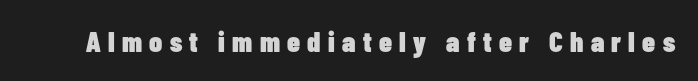
The image shows 29 px heavy, condensed sans-serif type, upright; set unusually wide letter spacing (+0.25 em), not underlined; low stroke contrast and a medium x-height.
